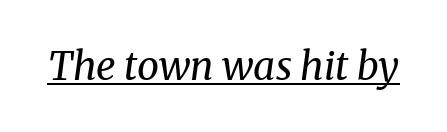
Q: Is the text bold? A: No.
Q: Is the text italic (slanted)? A: Yes, it leans right by about 8 degrees.
Q: Is the typeface a serif or a sans-serif typeface? A: Serif.
Q: Is the text underlined? A: Yes.
Q: Is the spacing between letters normal or unusually wide? A: Normal.
Q: Width (condensed, normal, or wide)? A: Normal.
Q: Stroke contrast? A: Medium.
Q: x-height? A: Medium.
Q: Monospaced? A: No.
